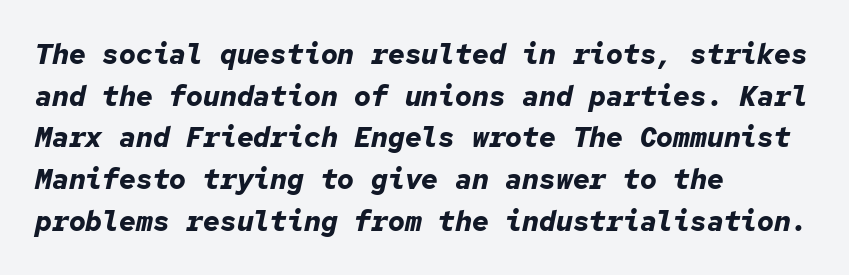
Q: Is the text bold? A: Yes.
Q: Is the text italic (slanted)? A: Yes, it leans right by about 12 degrees.
Q: Is the text underlined? A: No.
Q: How is the paragraph aligned? A: Left-aligned.
Q: Is the spacing between letters normal or unusually wide? A: Normal.
Q: Is the spacing between lines tight, normal or loose? A: Normal.
Q: Width (condensed, normal, or wide)? A: Normal.
Q: Stroke contrast? A: Low.
Q: x-height? A: Medium.
Q: Monospaced? A: Yes.
